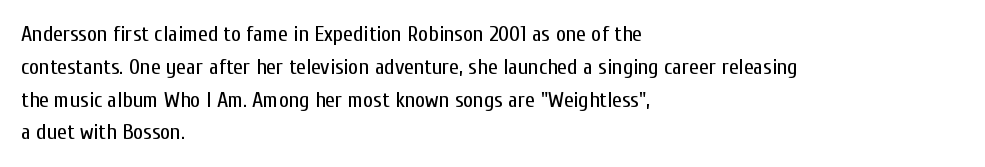
The image shows 22 px text type, upright; set left-aligned, normal line spacing (1.49x), normal letter spacing, not underlined.
